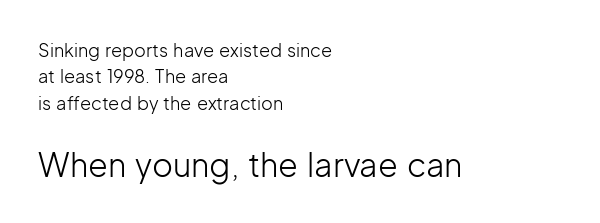
Q: Is the text bold? A: No.
Q: Is the text italic (slanted)? A: No, it is upright.
Q: Is the typeface a serif or a sans-serif typeface? A: Sans-serif.
Q: Is the text underlined? A: No.
Q: How is the paragraph aligned? A: Left-aligned.
Q: Is the spacing between letters normal or unusually wide? A: Normal.
Q: Is the spacing between lines tight, normal or loose? A: Normal.
Q: Which block of text is set in a larger size, the first (top) or the second (bottom)? A: The second (bottom) one.
Q: Width (condensed, normal, or wide)? A: Normal.
Q: Stroke contrast? A: Low.
Q: x-height? A: Medium.
Q: Monospaced? A: No.
